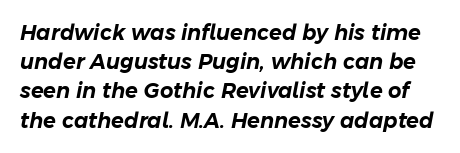
Q: Is the text italic (slanted)? A: Yes, it leans right by about 11 degrees.
Q: Is the text underlined? A: No.
Q: Is the spacing between letters normal or unusually wide? A: Normal.
Q: Is the spacing between lines tight, normal or loose? A: Normal.
